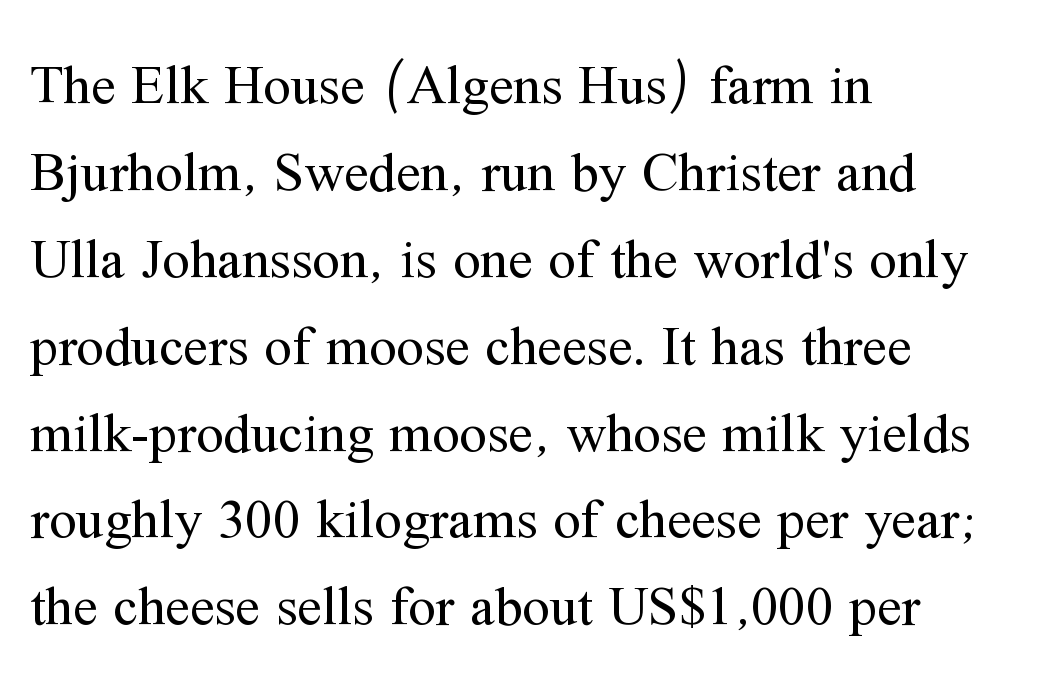
{"serif": "yes", "italic": "no", "bold": "no", "weight": "regular", "width": "normal", "stroke_contrast": "medium", "x_height": "medium", "monospaced": "no", "underline": "no", "align": "left", "line_spacing": "normal", "line_spacing_ratio": 1.58, "letter_spacing": "normal", "letter_spacing_em": 0.0, "glyph_px": 55}
